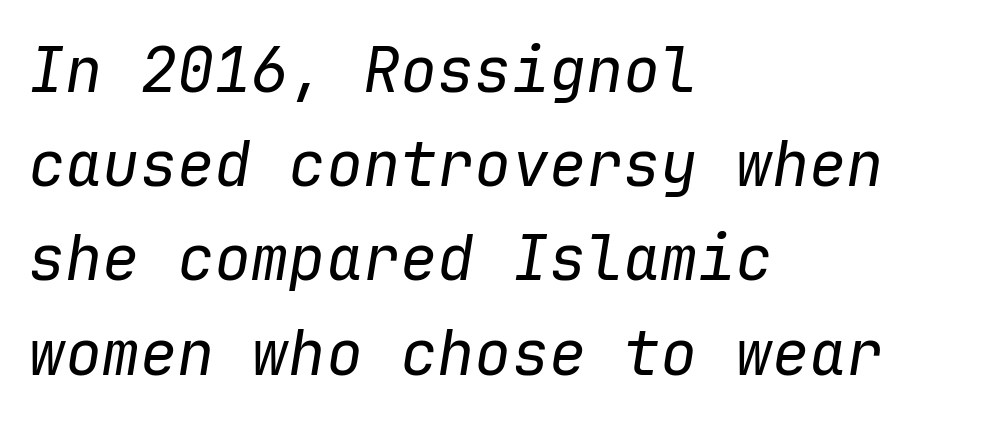
The foot of each line stays bare and open. The characters are drawn with everyday or finer stroke widths. Looking at the ascenders, they clearly lean. Short and long lines alike share a common starting point at left. Spacing verdict: monospaced, one width for all characters. The letters sit at their default tracking, neither squeezed nor spread.
